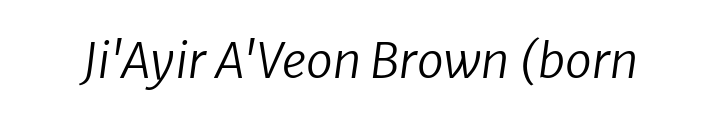
Q: Is the text bold? A: No.
Q: Is the text italic (slanted)? A: Yes, it leans right by about 8 degrees.
Q: Is the text underlined? A: No.
Q: Is the spacing between letters normal or unusually wide? A: Normal.
Q: Width (condensed, normal, or wide)? A: Normal.
Q: Stroke contrast? A: Low.
Q: x-height? A: Medium.
Q: Monospaced? A: No.
